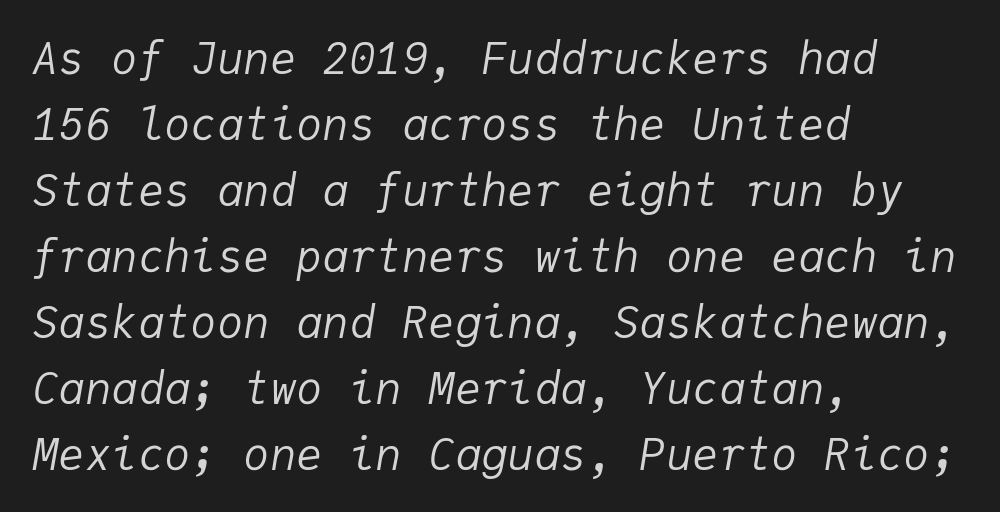
The image shows 44 px regular-weight type, italic (leaning right), monospaced; set left-aligned, normal line spacing (1.5x), normal letter spacing, not underlined; low stroke contrast and a medium x-height.
